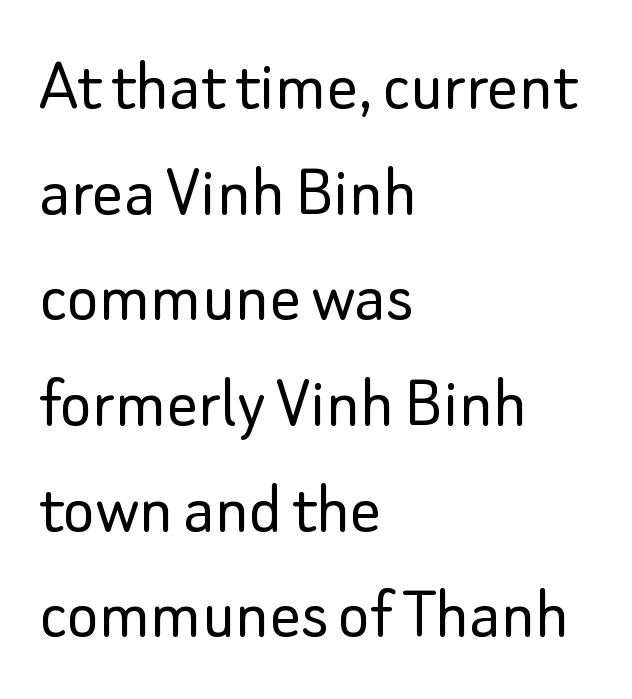
Do the letters lean? They stand straight. Character widths vary here, with narrow letters taking less room than wide ones. Typeset ragged right — the left edge is the straight one. This sample uses plain, unmodified letter spacing.
